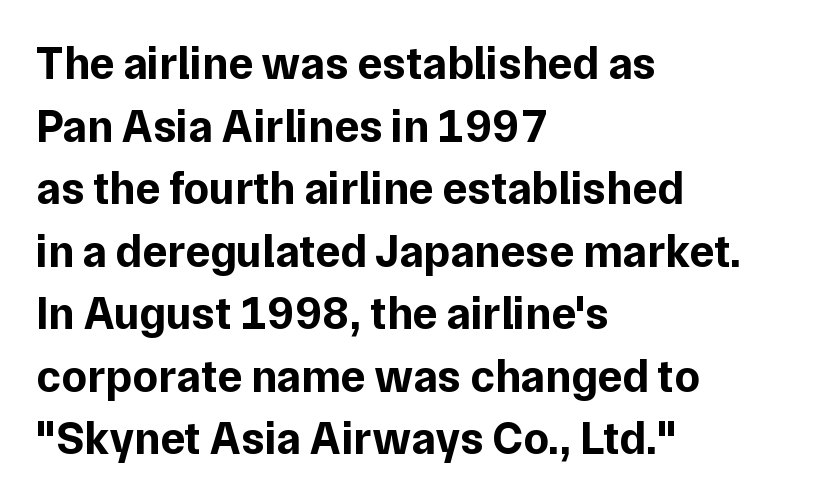
{"serif": "no", "italic": "no", "bold": "yes", "weight": "bold", "width": "normal", "stroke_contrast": "low", "x_height": "medium", "monospaced": "no", "underline": "no", "align": "left", "line_spacing": "normal", "line_spacing_ratio": 1.36, "letter_spacing": "normal", "letter_spacing_em": 0.0, "glyph_px": 46}
